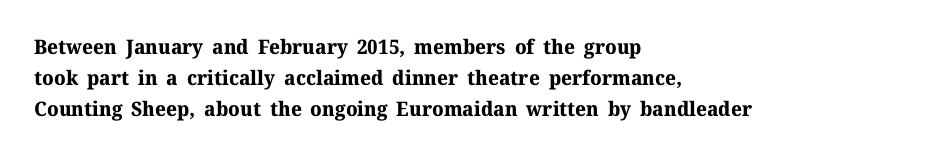
{"italic": "no", "bold": "yes", "underline": "no", "align": "left", "line_spacing": "normal", "line_spacing_ratio": 1.56, "letter_spacing": "normal", "letter_spacing_em": 0.0, "glyph_px": 20}
